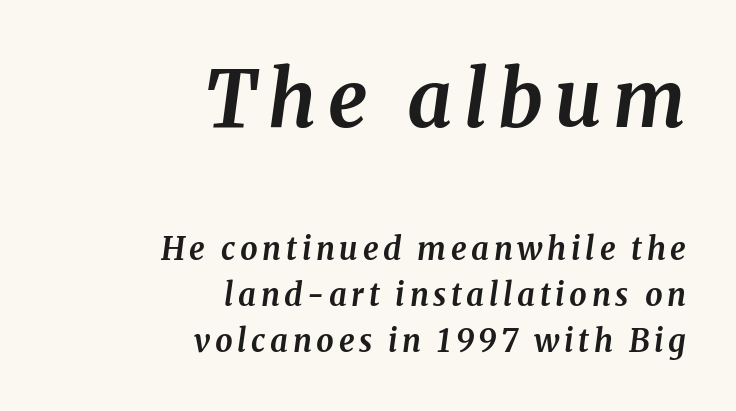
Q: Is the text bold? A: Yes.
Q: Is the text italic (slanted)? A: Yes, it leans right by about 8 degrees.
Q: Is the typeface a serif or a sans-serif typeface? A: Serif.
Q: Is the text underlined? A: No.
Q: How is the paragraph aligned? A: Right-aligned.
Q: Is the spacing between lines tight, normal or loose? A: Normal.
Q: Which block of text is set in a larger size, the first (top) or the second (bottom)? A: The first (top) one.
Q: Width (condensed, normal, or wide)? A: Normal.
Q: Stroke contrast? A: Medium.
Q: x-height? A: Medium.
Q: Monospaced? A: No.
